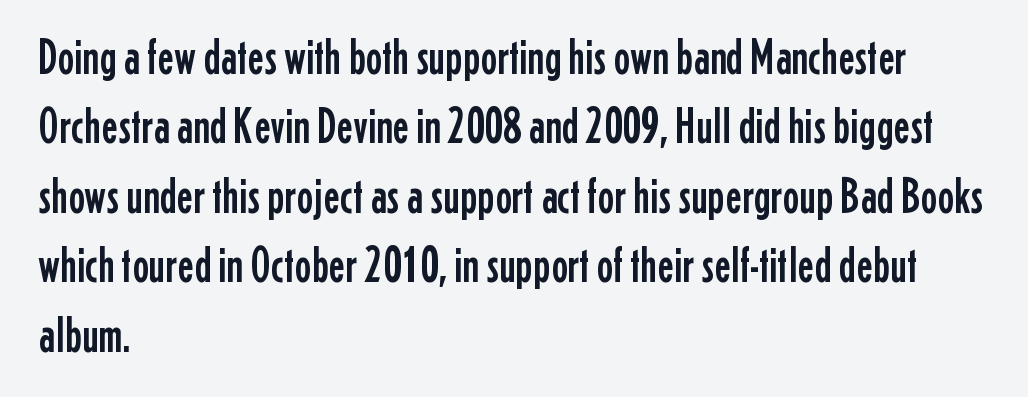
Q: Is the text italic (slanted)? A: No, it is upright.
Q: Is the typeface a serif or a sans-serif typeface? A: Sans-serif.
Q: Is the text underlined? A: No.
Q: How is the paragraph aligned? A: Left-aligned.
Q: Is the spacing between letters normal or unusually wide? A: Normal.
Q: Is the spacing between lines tight, normal or loose? A: Normal.
Q: Width (condensed, normal, or wide)? A: Condensed.
Q: Stroke contrast? A: Low.
Q: x-height? A: Medium.
Q: Monospaced? A: No.
